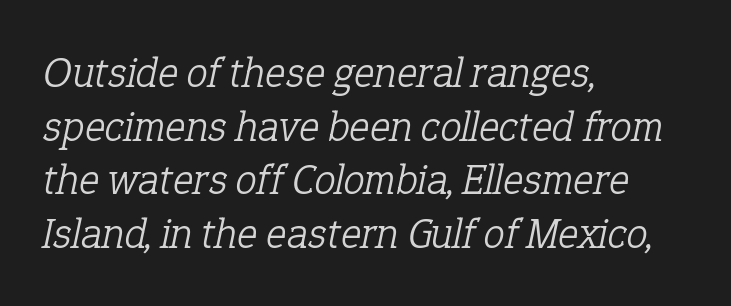
The image shows 43 px light serif type, italic (leaning right); set left-aligned, normal line spacing (1.25x), normal letter spacing, not underlined; low stroke contrast and a medium x-height.
